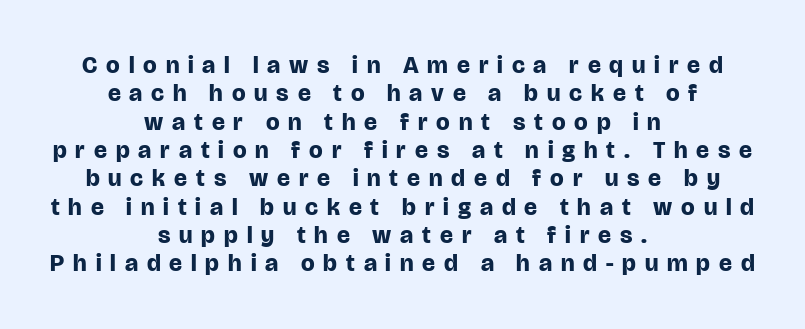
Students, this is bold: see how much ink each stroke carries. A typesetter would call this heavily tracked-out type. The passage shown is not underscored anywhere. The lines are quadded center. Quick note: not italic, upright.
